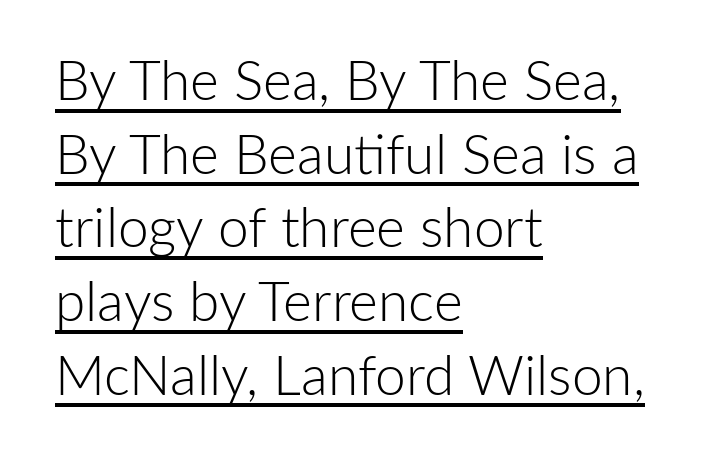
{"serif": "no", "italic": "no", "bold": "no", "weight": "light", "width": "normal", "stroke_contrast": "low", "x_height": "medium", "monospaced": "no", "underline": "yes", "align": "left", "line_spacing": "normal", "line_spacing_ratio": 1.34, "letter_spacing": "normal", "letter_spacing_em": 0.0, "glyph_px": 55}
